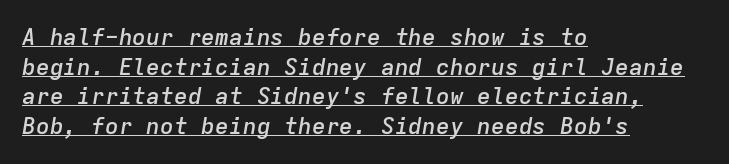
The image shows 23 px text type, italic (leaning right); set left-aligned, normal line spacing (1.29x), normal letter spacing, underlined.
